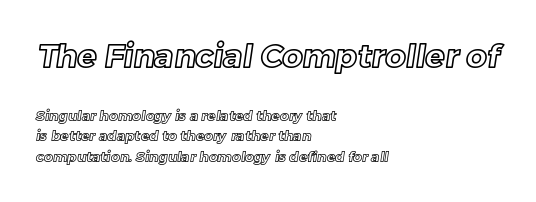
Q: Is the text underlined? A: No.
Q: How is the paragraph aligned? A: Left-aligned.
Q: Is the spacing between letters normal or unusually wide? A: Normal.
Q: Is the spacing between lines tight, normal or loose? A: Normal.
Q: Which block of text is set in a larger size, the first (top) or the second (bottom)? A: The first (top) one.
Q: Width (condensed, normal, or wide)? A: Normal.
Q: x-height? A: Medium.
Q: Monospaced? A: No.
